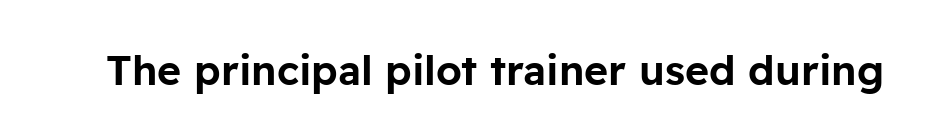
{"serif": "no", "italic": "no", "width": "normal", "stroke_contrast": "low", "x_height": "medium", "monospaced": "no", "underline": "no", "letter_spacing": "normal", "letter_spacing_em": 0.0, "glyph_px": 41}
